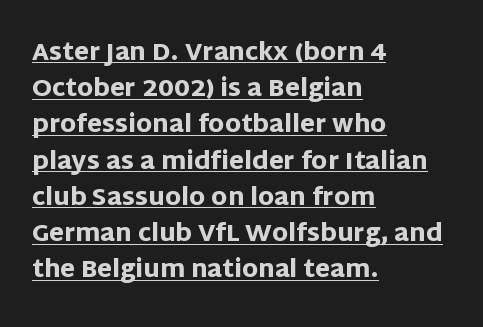
The image shows 24 px bold type, upright; set left-aligned, normal line spacing (1.51x), normal letter spacing, underlined.
